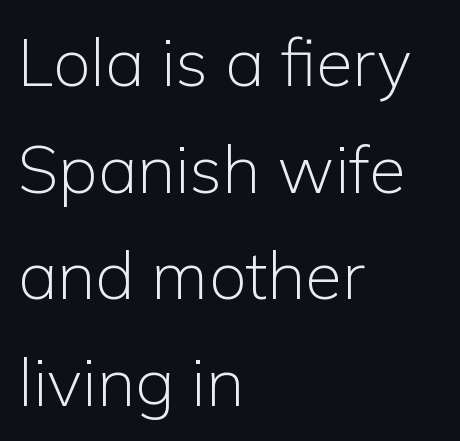
Every row of glyphs begins at an identical x-position on the left. Reading down the column, the eye jumps a familiar distance to each next line. Each stroke keeps to a modest, everyday thickness or less. Nobody touched the tracking dial on this one. In terms of posture, this sample is upright. Check where the strokes stop: nothing finishes them off — pure sans.
